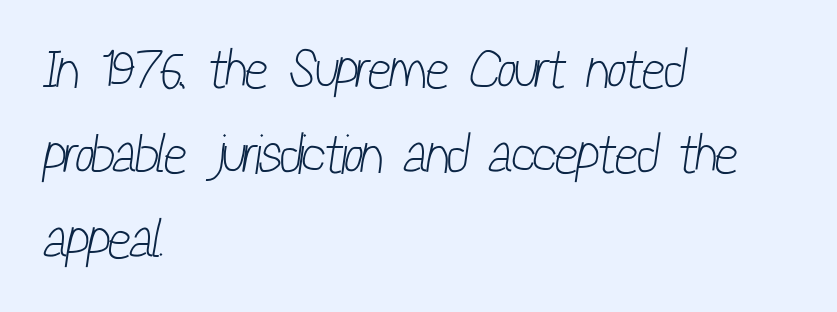
Q: Is the text bold? A: No.
Q: Is the typeface a serif or a sans-serif typeface? A: Sans-serif.
Q: Is the text underlined? A: No.
Q: How is the paragraph aligned? A: Left-aligned.
Q: Is the spacing between letters normal or unusually wide? A: Normal.
Q: Is the spacing between lines tight, normal or loose? A: Normal.
Q: Width (condensed, normal, or wide)? A: Condensed.
Q: Stroke contrast? A: Low.
Q: x-height? A: Medium.
Q: Monospaced? A: No.
